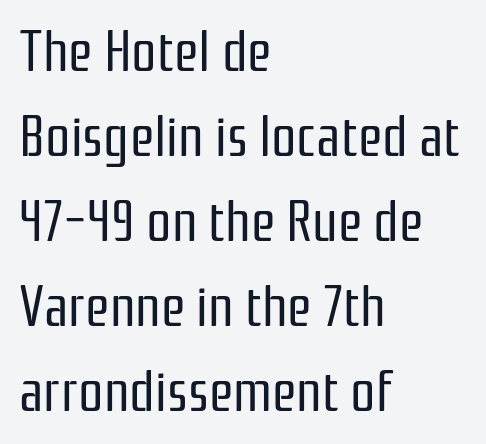
The image shows 56 px regular-weight, condensed sans-serif type, upright; set left-aligned, normal line spacing (1.52x), normal letter spacing, not underlined; low stroke contrast and a medium x-height.
